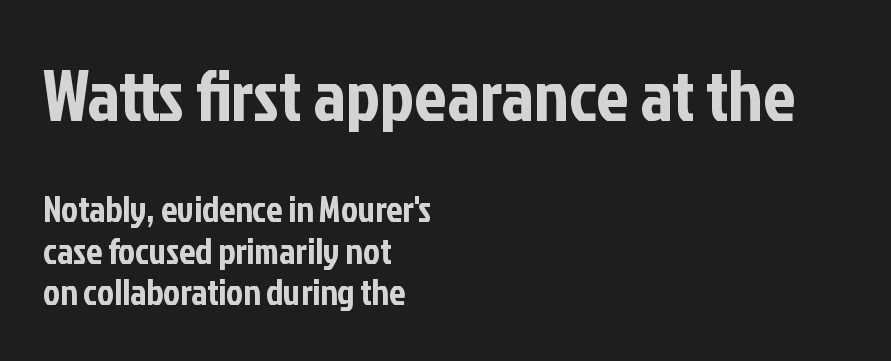
Q: Is the text italic (slanted)? A: No, it is upright.
Q: Is the typeface a serif or a sans-serif typeface? A: Sans-serif.
Q: Is the text underlined? A: No.
Q: How is the paragraph aligned? A: Left-aligned.
Q: Is the spacing between letters normal or unusually wide? A: Normal.
Q: Is the spacing between lines tight, normal or loose? A: Tight.
Q: Which block of text is set in a larger size, the first (top) or the second (bottom)? A: The first (top) one.
Q: Width (condensed, normal, or wide)? A: Condensed.
Q: Stroke contrast? A: Low.
Q: x-height? A: Medium.
Q: Monospaced? A: No.
